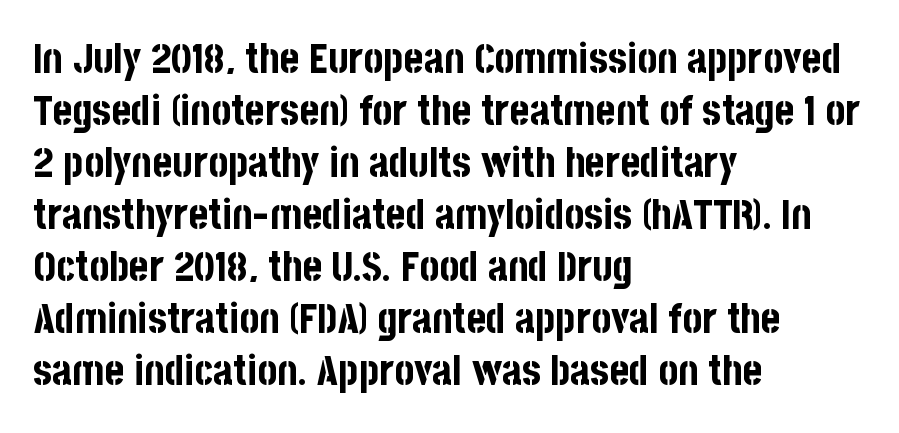
{"serif": "no", "italic": "no", "bold": "yes", "weight": "bold", "width": "condensed", "stroke_contrast": "low", "x_height": "large", "monospaced": "no", "underline": "no", "align": "left", "line_spacing_ratio": 1.24, "letter_spacing": "normal", "letter_spacing_em": 0.0, "glyph_px": 42}
